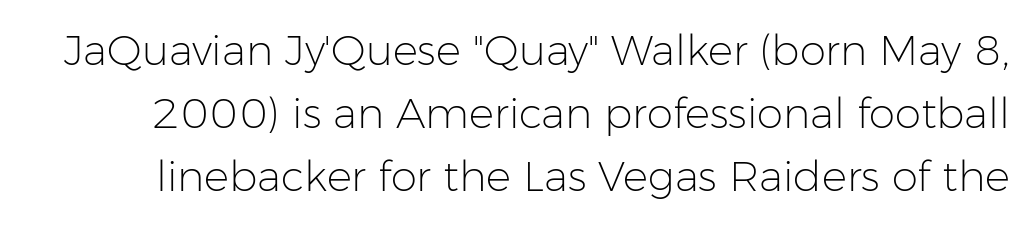
{"serif": "no", "italic": "no", "bold": "no", "weight": "light", "width": "normal", "stroke_contrast": "low", "x_height": "medium", "monospaced": "no", "underline": "no", "line_spacing": "normal", "line_spacing_ratio": 1.5, "letter_spacing": "normal", "letter_spacing_em": 0.0, "glyph_px": 42}
